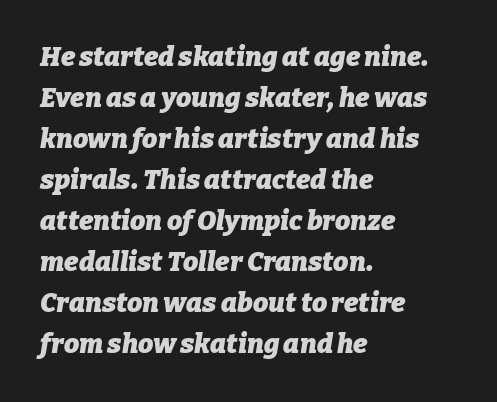
{"italic": "yes", "lean": "right", "slant_degrees": 9, "bold": "yes", "underline": "no", "align": "left", "line_spacing": "normal", "line_spacing_ratio": 1.52, "letter_spacing": "normal", "letter_spacing_em": 0.0, "glyph_px": 27}
